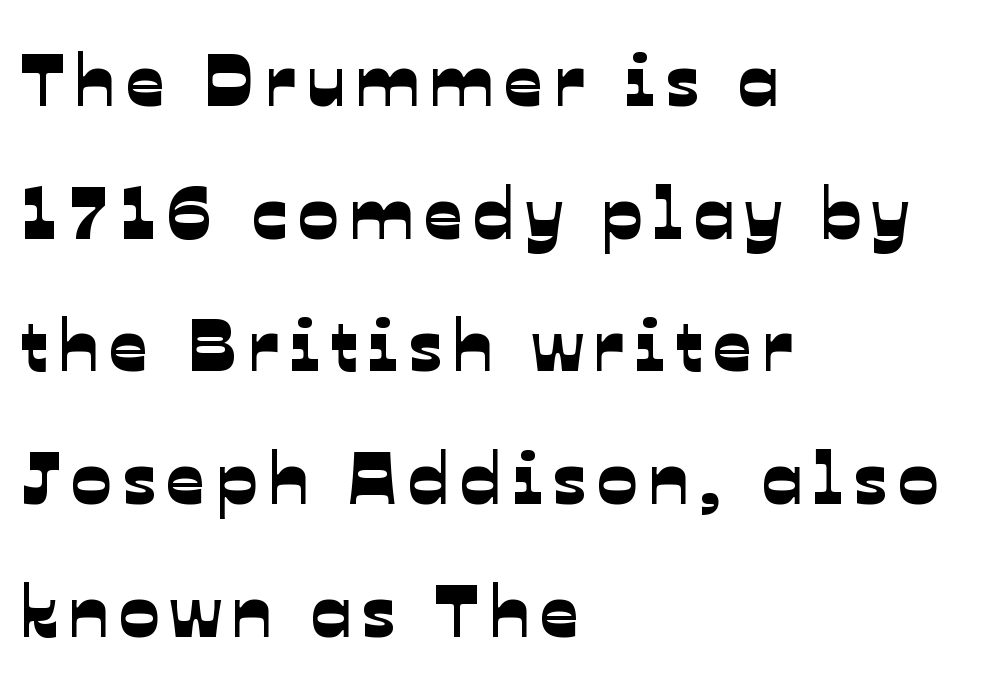
A sans-serif font was chosen for this passage. The face used here is proportionally spaced, like ordinary book or web type. Where is the straight margin? On the left. Descenders are the only things crossing below the line.
